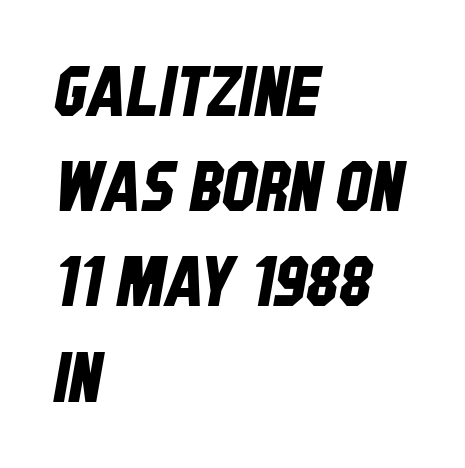
Visually the block forms a straight wall on the left and a jagged coastline on the right. Is this a sans? Yes — the strokes have no serifs. The letters advance in unequal steps, a hallmark of proportional type. This block has exactly the height ordinary leading produces.
